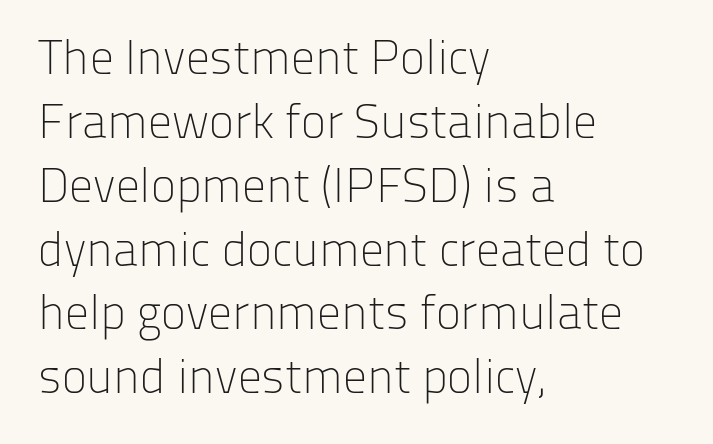
{"serif": "no", "italic": "no", "bold": "no", "weight": "light", "width": "normal", "stroke_contrast": "low", "x_height": "medium", "monospaced": "no", "underline": "no", "align": "left", "line_spacing": "normal", "line_spacing_ratio": 1.33, "letter_spacing": "normal", "letter_spacing_em": 0.0, "glyph_px": 48}
